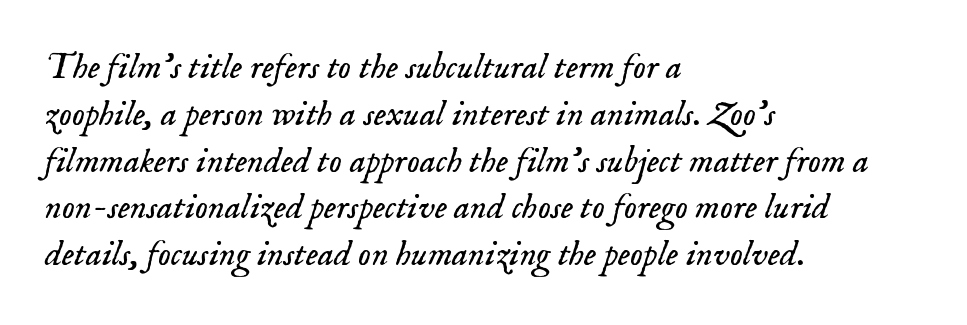
The image shows 36 px light serif type, italic (leaning right); set left-aligned, normal line spacing (1.3x), normal letter spacing, not underlined; low stroke contrast and a small x-height.
